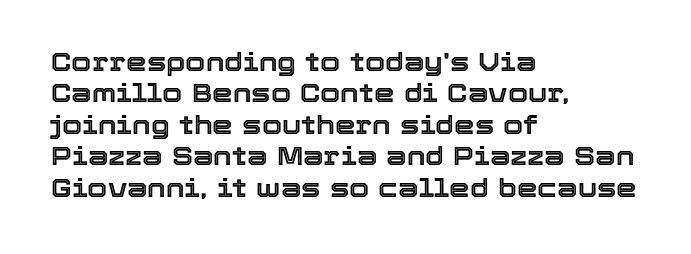
Q: Is the text italic (slanted)? A: No, it is upright.
Q: Is the text underlined? A: No.
Q: How is the paragraph aligned? A: Left-aligned.
Q: Is the spacing between letters normal or unusually wide? A: Normal.
